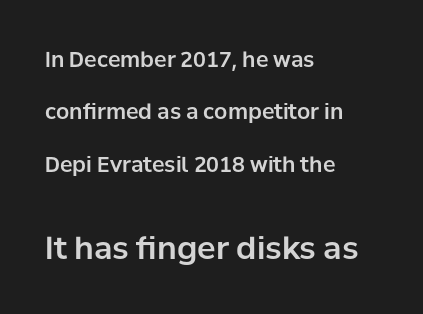
Regarding serifs, this sample does without them. Quick note: not italic, upright. Horizontal bands of white between lines are thick stripes. The more generous point size was reserved for the lower chunk. The specimen omits any rule beneath the text block's lines. Which margin do the lines hug? The left one — the right edge is uneven.
